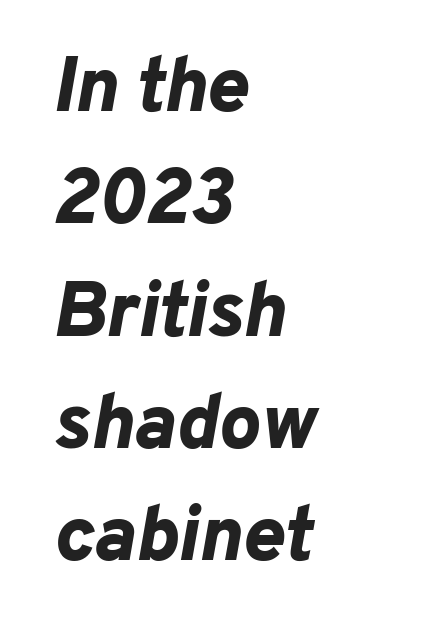
Is there much room between lines? A standard amount, neither cramped nor airy. The foot of each line stays bare and open. Is this a fixed-width face? No — the glyphs have proportional, varying widths. Notice how thick the strokes are: this is what a full bold looks like. The paragraph shown leans on its left margin.
